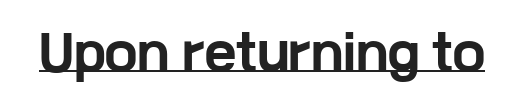
This is underlined copy, the kind a proofreader might mark for attention. Tracking value appears to be zero — textbook default spacing. Heavy, bold letterforms. No feet cap the strokes, marking this as sans-serif type.
